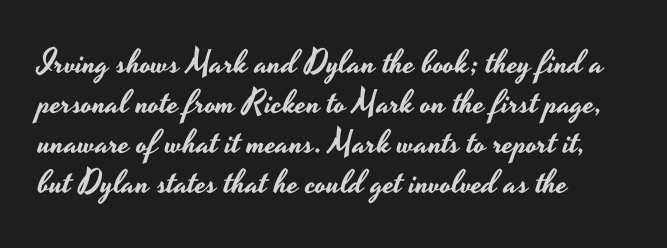
{"serif": "no", "width": "wide", "stroke_contrast": "low", "x_height": "small", "monospaced": "no", "underline": "no", "align": "left", "line_spacing_ratio": 1.21, "letter_spacing": "normal", "letter_spacing_em": 0.0, "glyph_px": 33}
